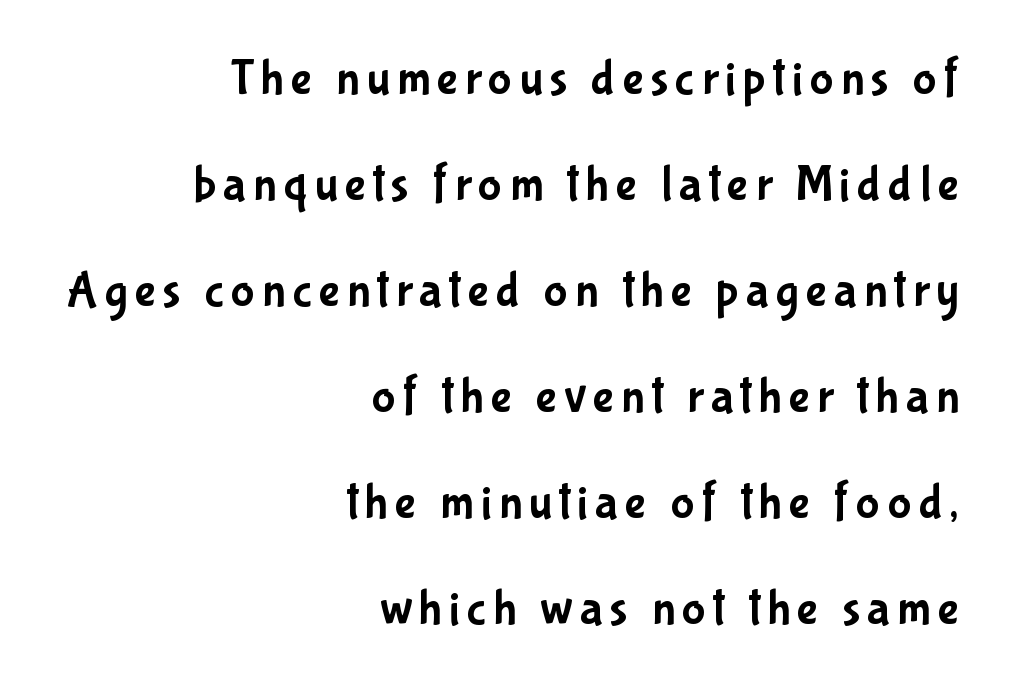
{"serif": "no", "italic": "no", "width": "condensed", "stroke_contrast": "low", "x_height": "medium", "monospaced": "no", "underline": "no", "align": "right", "line_spacing": "loose", "line_spacing_ratio": 2.12, "glyph_px": 50}
